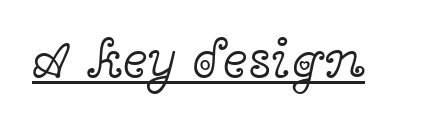
These lines are composed in type with serifs. The rendering keeps characters at their native spacing. Is the stroke heavy? The answer is a plain regular-or-lighter. Has an underline been added? It has.
